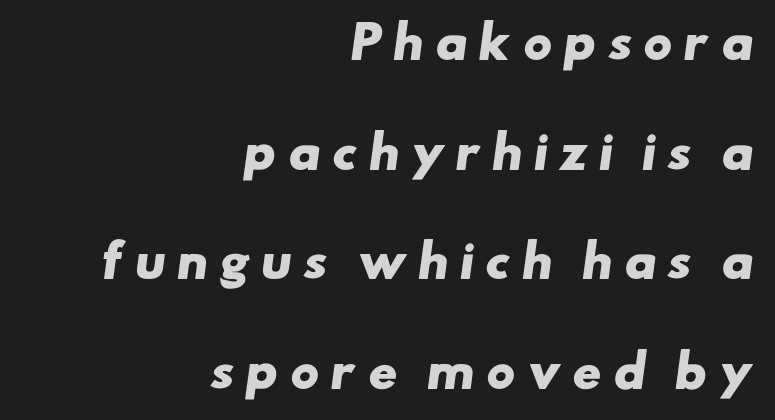
Q: Is the text bold? A: Yes.
Q: Is the typeface a serif or a sans-serif typeface? A: Sans-serif.
Q: Is the text underlined? A: No.
Q: How is the paragraph aligned? A: Right-aligned.
Q: Is the spacing between letters normal or unusually wide? A: Unusually wide.
Q: Is the spacing between lines tight, normal or loose? A: Loose.
Q: Width (condensed, normal, or wide)? A: Wide.
Q: Stroke contrast? A: Low.
Q: x-height? A: Small.
Q: Monospaced? A: No.
